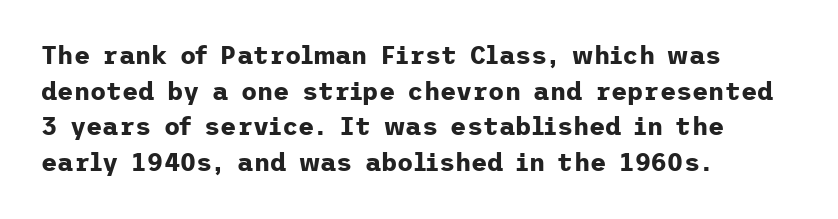
The image shows 25 px bold type, upright; set left-aligned, normal line spacing (1.43x), normal letter spacing, not underlined.
